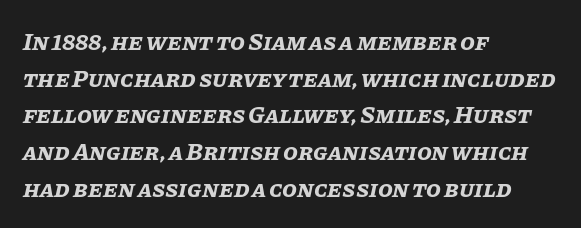
Q: Is the text bold? A: Yes.
Q: Is the text italic (slanted)? A: Yes, it leans right by about 11 degrees.
Q: Is the text underlined? A: No.
Q: How is the paragraph aligned? A: Left-aligned.
Q: Is the spacing between letters normal or unusually wide? A: Normal.
Q: Is the spacing between lines tight, normal or loose? A: Normal.
